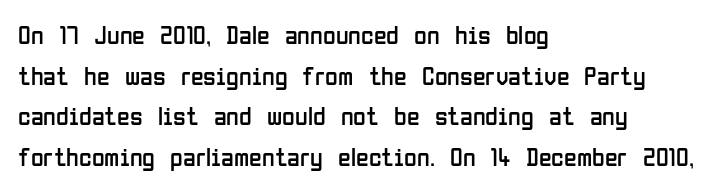
The zone under the glyphs is completely vacant. Letters have the restrained weight of plain body copy at most. Line beginnings align vertically; line endings do not. The gaps between neighbouring characters are ordinary and unremarkable.
